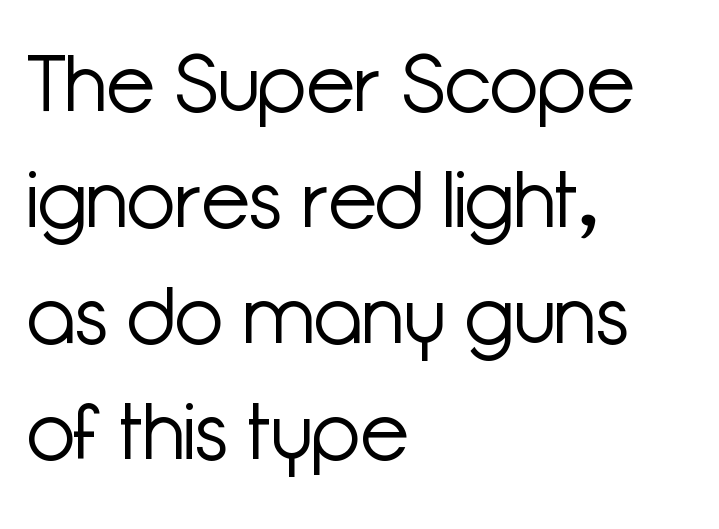
The image shows 79 px light sans-serif type, upright; set left-aligned, normal line spacing (1.47x), normal letter spacing, not underlined; low stroke contrast and a medium x-height.
